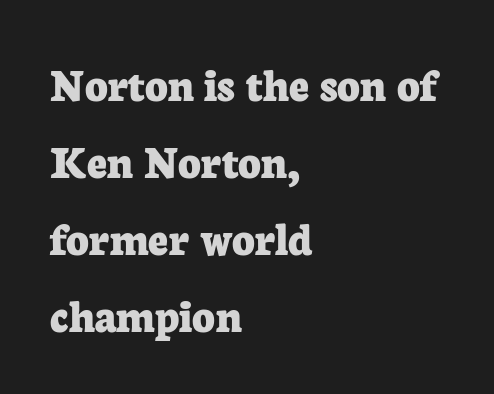
Typeset ragged right — the left edge is the straight one. Notice how thick the strokes are: this is what a full bold looks like. This sample uses an upright cut, with every glyph sitting square on the baseline. The passage shown is typed in a proportional face where columns would drift.
